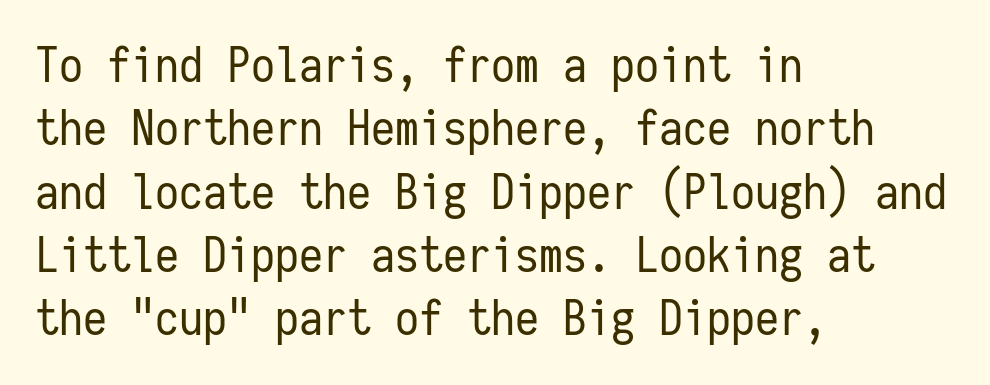
The ragged edge is on the right, which tells us the setting is flush left. Weight: not bold — regular or lighter. Honestly, the letter spacing is just normal — you wouldn't notice it. Rule under the text: the space is simply empty. Line spacing here is normal. Think of a typewriter: that constant character pitch is what you see here.
